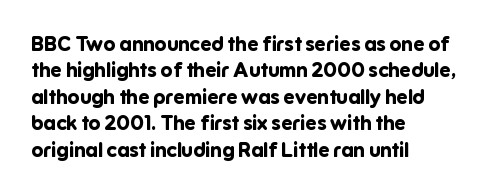
No extra tracking has been applied to these lines. The font is running at its bold setting. Students, observe: this is what conventionally led text looks like. Ascenders rise straight up at ninety degrees.
